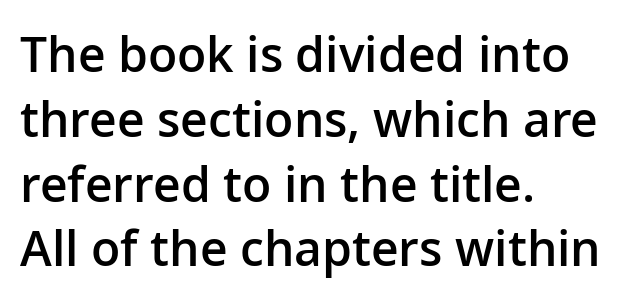
Q: Is the text bold? A: Semi-bold.
Q: Is the text italic (slanted)? A: No, it is upright.
Q: Is the typeface a serif or a sans-serif typeface? A: Sans-serif.
Q: Is the text underlined? A: No.
Q: How is the paragraph aligned? A: Left-aligned.
Q: Is the spacing between letters normal or unusually wide? A: Normal.
Q: Is the spacing between lines tight, normal or loose? A: Normal.
Q: Width (condensed, normal, or wide)? A: Normal.
Q: Stroke contrast? A: Low.
Q: x-height? A: Medium.
Q: Monospaced? A: No.
